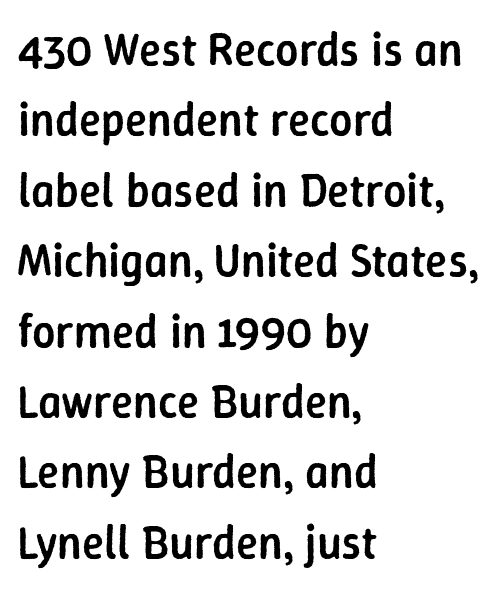
Q: Is the text bold? A: Semi-bold.
Q: Is the text italic (slanted)? A: No, it is upright.
Q: Is the typeface a serif or a sans-serif typeface? A: Sans-serif.
Q: Is the text underlined? A: No.
Q: How is the paragraph aligned? A: Left-aligned.
Q: Is the spacing between letters normal or unusually wide? A: Normal.
Q: Is the spacing between lines tight, normal or loose? A: Normal.
Q: Width (condensed, normal, or wide)? A: Normal.
Q: Stroke contrast? A: Low.
Q: x-height? A: Medium.
Q: Monospaced? A: No.
